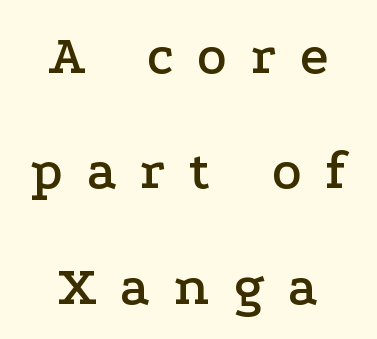
Q: Is the text italic (slanted)? A: No, it is upright.
Q: Is the typeface a serif or a sans-serif typeface? A: Serif.
Q: Is the text underlined? A: No.
Q: How is the paragraph aligned? A: Centered.
Q: Is the spacing between letters normal or unusually wide? A: Unusually wide.
Q: Is the spacing between lines tight, normal or loose? A: Loose.
Q: Width (condensed, normal, or wide)? A: Wide.
Q: Stroke contrast? A: Low.
Q: x-height? A: Medium.
Q: Monospaced? A: No.
